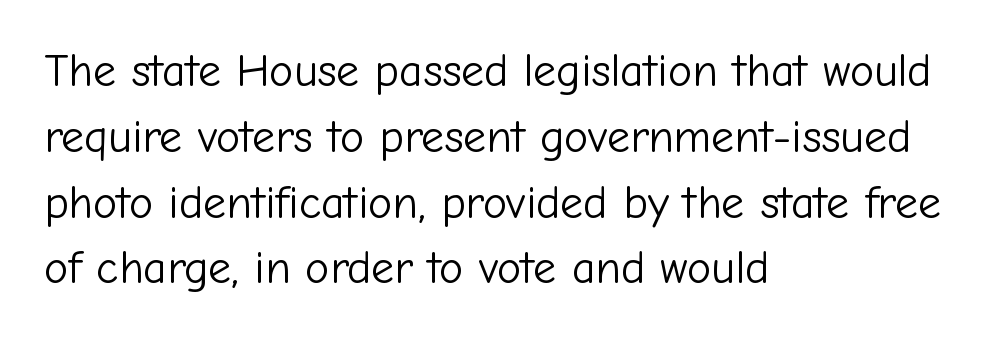
{"serif": "no", "italic": "no", "bold": "no", "weight": "light", "width": "normal", "stroke_contrast": "low", "x_height": "medium", "monospaced": "no", "underline": "no", "align": "left", "line_spacing": "normal", "line_spacing_ratio": 1.43, "letter_spacing": "normal", "letter_spacing_em": 0.0, "glyph_px": 46}
